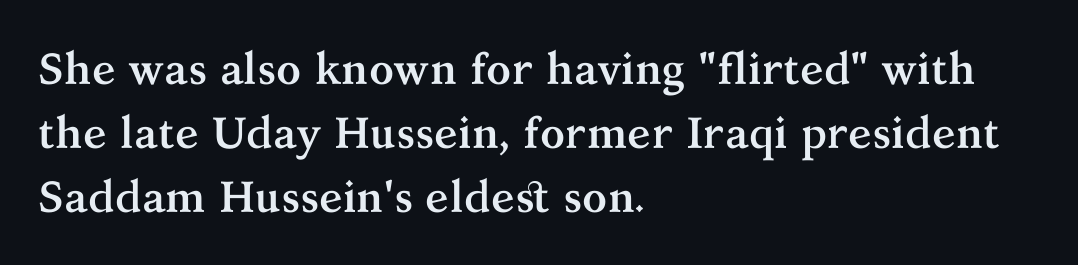
Words float on clear page, feet unadorned. It's the straight-up-and-down kind of type. The face used here is rendered with its standard letterfit. Horizontal alignment here is leftward, the default for most running prose.
